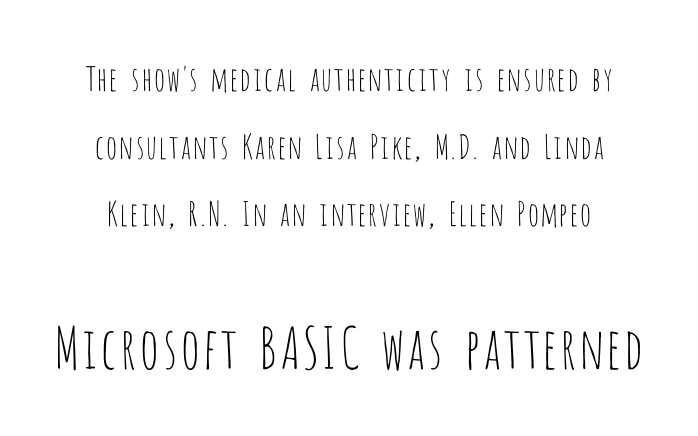
Q: Is the text bold? A: No.
Q: Is the text italic (slanted)? A: No, it is upright.
Q: Is the typeface a serif or a sans-serif typeface? A: Sans-serif.
Q: Is the text underlined? A: No.
Q: Is the spacing between letters normal or unusually wide? A: Normal.
Q: Is the spacing between lines tight, normal or loose? A: Loose.
Q: Which block of text is set in a larger size, the first (top) or the second (bottom)? A: The second (bottom) one.
Q: Width (condensed, normal, or wide)? A: Condensed.
Q: Stroke contrast? A: Low.
Q: x-height? A: Large.
Q: Monospaced? A: No.
